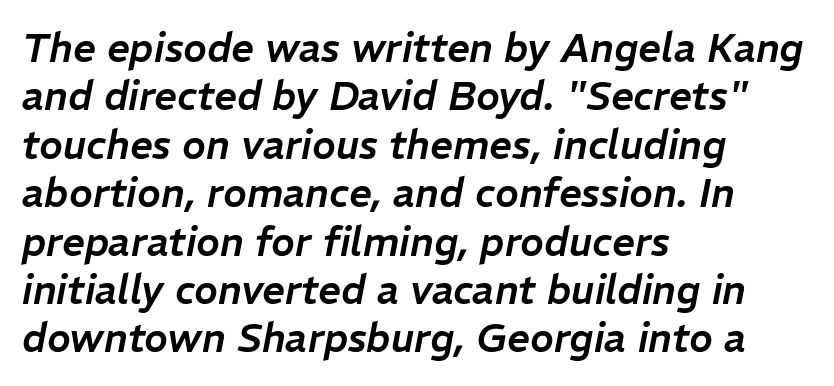
The letters advance in unequal steps, a hallmark of proportional type. The specimen reads as italic at a glance. Tracking value appears to be zero — textbook default spacing. The specimen omits any rule beneath the text block's lines. This rendering uses left alignment, leaving the right contour irregular.
